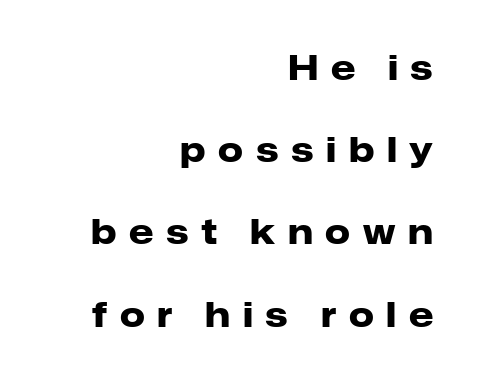
Italic: no, the glyphs are upright roman. The lines in this sample share a right terminus and differ only in where they begin. Serifs: no, the terminals of the letterforms are clean. Think of a printed novel: that variable character pitch is what you see here. Underline: absent. Horizontal bands of white between lines are thick stripes.
